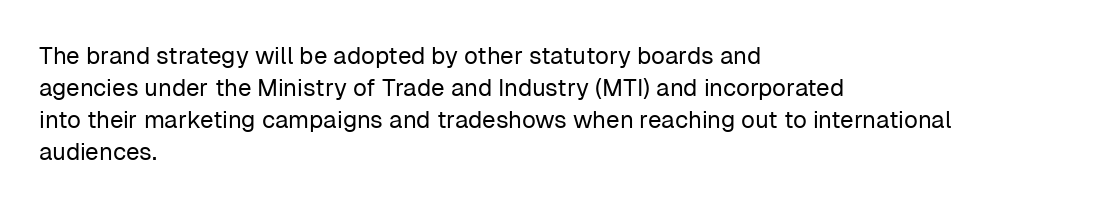
Q: Is the text bold? A: No.
Q: Is the text italic (slanted)? A: No, it is upright.
Q: Is the text underlined? A: No.
Q: How is the paragraph aligned? A: Left-aligned.
Q: Is the spacing between letters normal or unusually wide? A: Normal.
Q: Is the spacing between lines tight, normal or loose? A: Normal.
